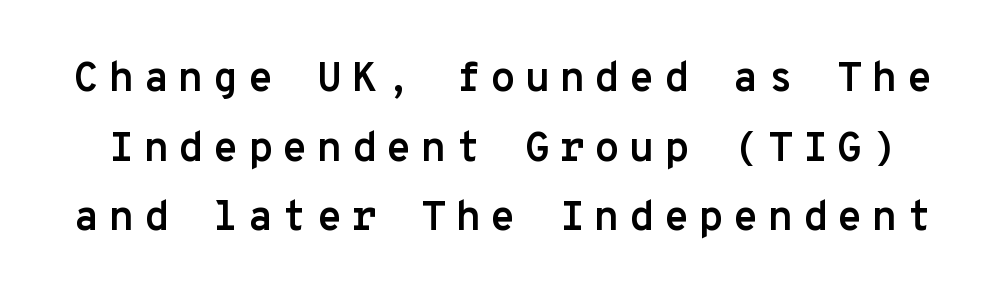
The image shows 41 px semibold sans-serif type, upright, monospaced; set normal line spacing (1.7x), unusually wide letter spacing (+0.23 em), not underlined; low stroke contrast and a medium x-height.
